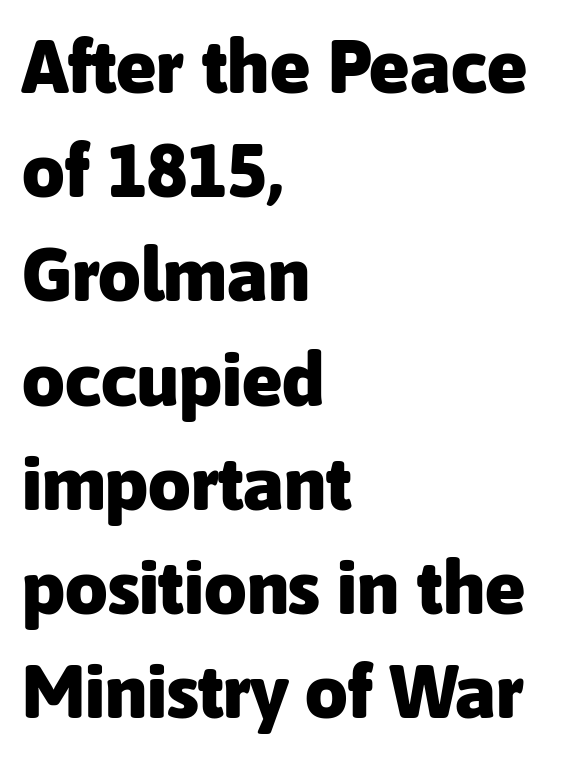
Q: Is the text bold? A: Yes.
Q: Is the text italic (slanted)? A: No, it is upright.
Q: Is the typeface a serif or a sans-serif typeface? A: Sans-serif.
Q: Is the text underlined? A: No.
Q: How is the paragraph aligned? A: Left-aligned.
Q: Is the spacing between letters normal or unusually wide? A: Normal.
Q: Is the spacing between lines tight, normal or loose? A: Normal.
Q: Width (condensed, normal, or wide)? A: Normal.
Q: Stroke contrast? A: Low.
Q: x-height? A: Medium.
Q: Monospaced? A: No.
